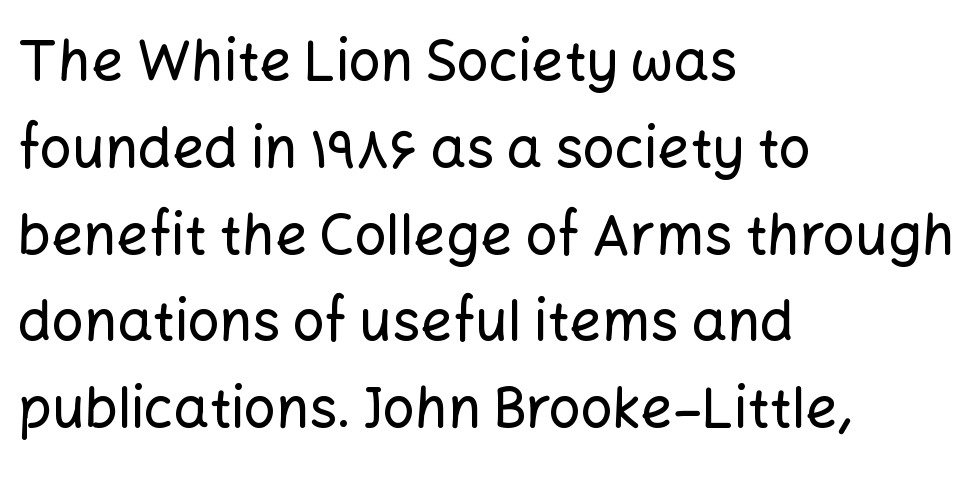
{"serif": "no", "italic": "no", "width": "normal", "stroke_contrast": "low", "x_height": "medium", "monospaced": "no", "underline": "no", "align": "left", "line_spacing": "normal", "line_spacing_ratio": 1.55, "letter_spacing": "normal", "letter_spacing_em": 0.0, "glyph_px": 56}
